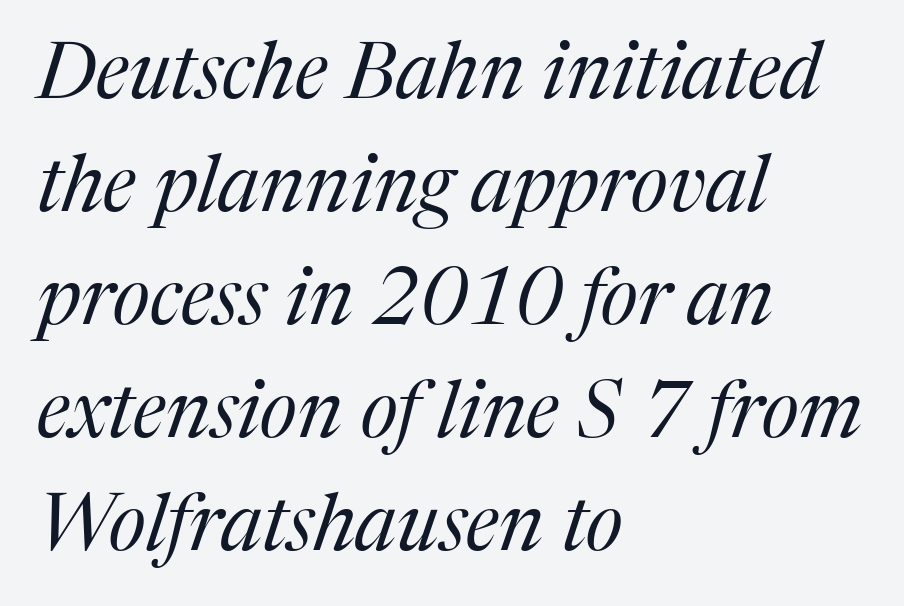
Q: Is the text bold? A: No.
Q: Is the text italic (slanted)? A: Yes, it leans right by about 17 degrees.
Q: Is the typeface a serif or a sans-serif typeface? A: Serif.
Q: Is the text underlined? A: No.
Q: How is the paragraph aligned? A: Left-aligned.
Q: Is the spacing between letters normal or unusually wide? A: Normal.
Q: Is the spacing between lines tight, normal or loose? A: Normal.
Q: Width (condensed, normal, or wide)? A: Normal.
Q: Stroke contrast? A: Medium.
Q: x-height? A: Medium.
Q: Monospaced? A: No.
